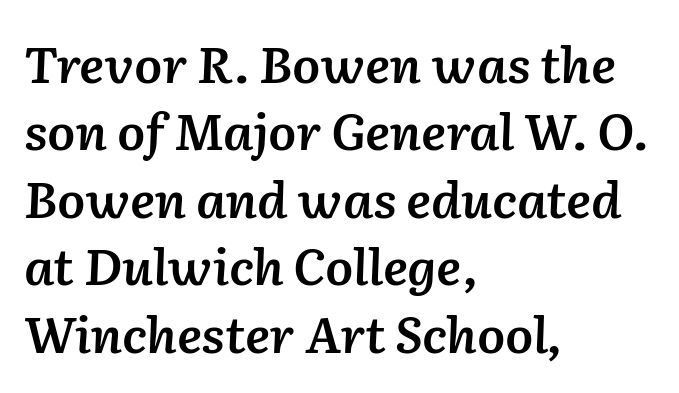
Leading matches the norm, producing a regular column. The letters advance in unequal steps, a hallmark of proportional type. The sample has been set in demibold, a notch under bold. Posture: slanted. Teacher's note: observe the even left margin — that is flush-left alignment.
